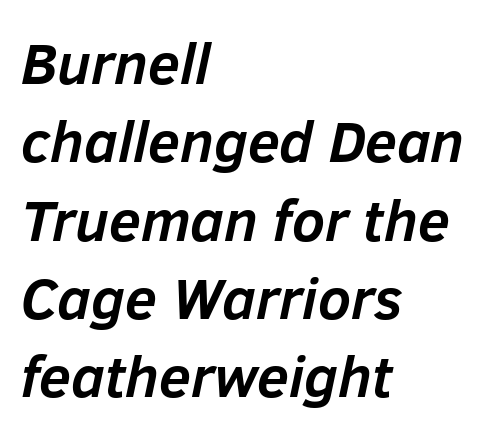
Q: Is the text bold? A: Yes.
Q: Is the text italic (slanted)? A: Yes, it leans right by about 12 degrees.
Q: Is the text underlined? A: No.
Q: How is the paragraph aligned? A: Left-aligned.
Q: Is the spacing between letters normal or unusually wide? A: Normal.
Q: Is the spacing between lines tight, normal or loose? A: Normal.
Q: Width (condensed, normal, or wide)? A: Normal.
Q: Stroke contrast? A: Low.
Q: x-height? A: Medium.
Q: Monospaced? A: No.
